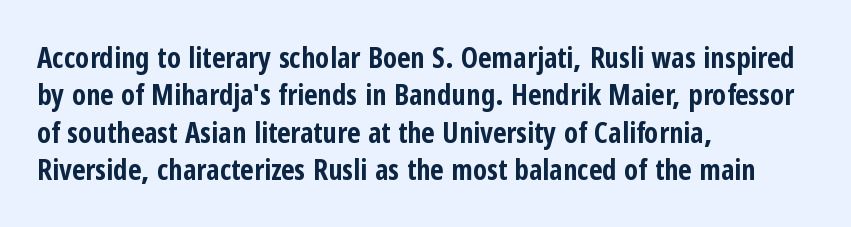
The image shows 29 px bold, condensed sans-serif type, upright; set left-aligned, normal line spacing (1.29x), normal letter spacing, not underlined; low stroke contrast and a medium x-height.
